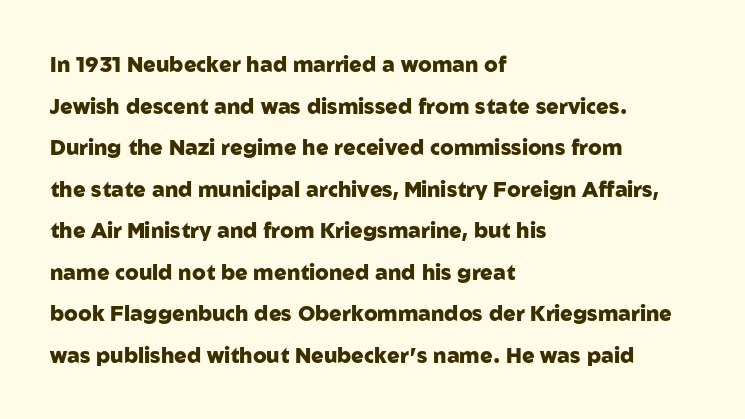
{"italic": "no", "bold": "yes", "underline": "no", "align": "left", "line_spacing": "loose", "line_spacing_ratio": 1.98, "letter_spacing": "normal", "letter_spacing_em": 0.0, "glyph_px": 21}
